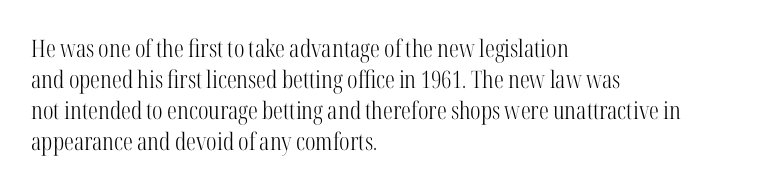
{"italic": "no", "bold": "no", "underline": "no", "align": "left", "line_spacing": "normal", "line_spacing_ratio": 1.29, "letter_spacing": "normal", "letter_spacing_em": 0.0, "glyph_px": 24}
